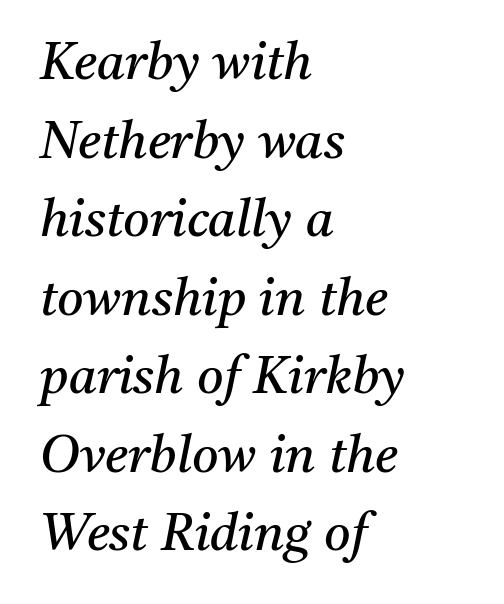
{"serif": "yes", "italic": "yes", "lean": "right", "slant_degrees": 11, "bold": "no", "weight": "regular", "width": "normal", "stroke_contrast": "medium", "x_height": "medium", "monospaced": "no", "underline": "no", "align": "left", "line_spacing": "normal", "line_spacing_ratio": 1.54, "letter_spacing": "normal", "letter_spacing_em": 0.0, "glyph_px": 51}
